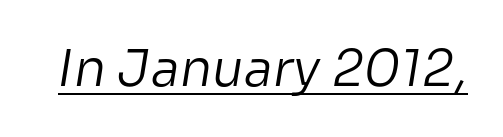
Q: Is the text bold? A: No.
Q: Is the typeface a serif or a sans-serif typeface? A: Sans-serif.
Q: Is the text underlined? A: Yes.
Q: Is the spacing between letters normal or unusually wide? A: Normal.
Q: Width (condensed, normal, or wide)? A: Normal.
Q: Stroke contrast? A: Low.
Q: x-height? A: Medium.
Q: Monospaced? A: No.
